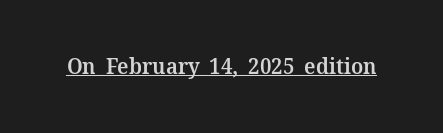
{"italic": "no", "bold": "semi", "underline": "yes", "letter_spacing": "normal", "letter_spacing_em": 0.0, "glyph_px": 22}
